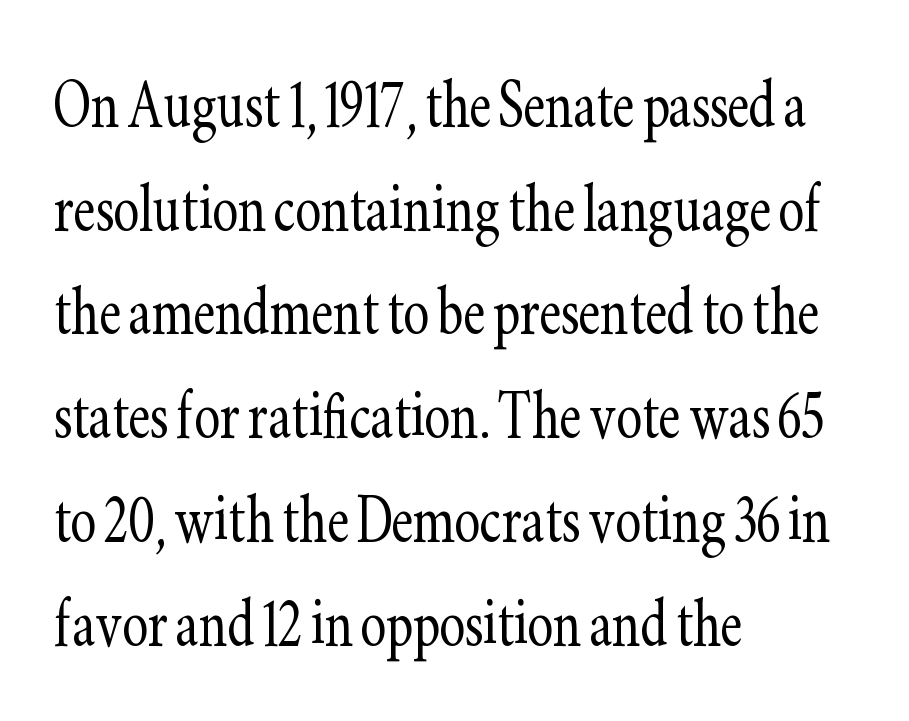
The image shows 78 px light, condensed serif type, upright; set left-aligned, normal line spacing (1.33x), normal letter spacing, not underlined; low stroke contrast and a small x-height.
